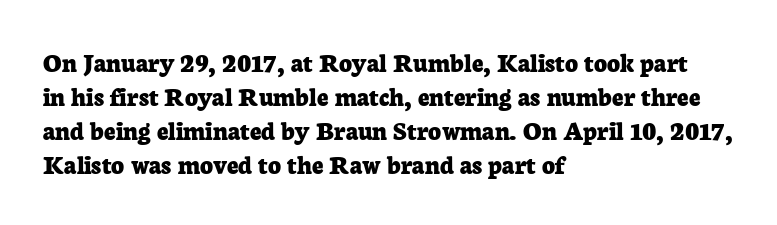
{"serif": "yes", "italic": "no", "bold": "yes", "weight": "bold", "width": "normal", "stroke_contrast": "low", "x_height": "medium", "monospaced": "no", "underline": "no", "align": "left", "line_spacing_ratio": 1.22, "letter_spacing": "normal", "letter_spacing_em": 0.0, "glyph_px": 28}
